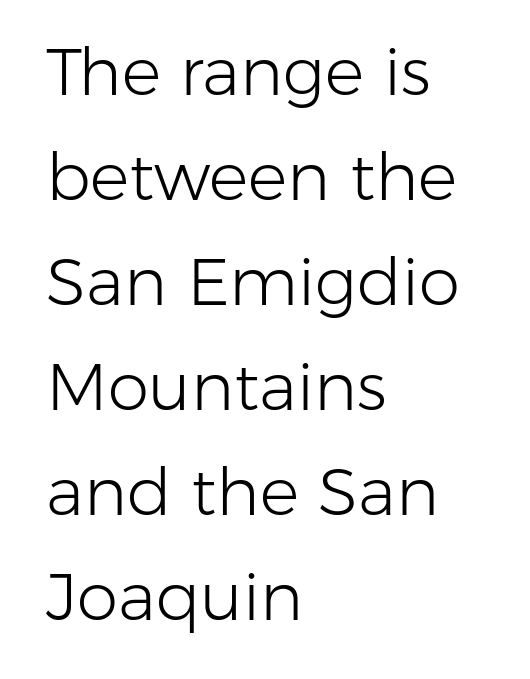
Q: Is the text bold? A: No.
Q: Is the text italic (slanted)? A: No, it is upright.
Q: Is the typeface a serif or a sans-serif typeface? A: Sans-serif.
Q: Is the text underlined? A: No.
Q: How is the paragraph aligned? A: Left-aligned.
Q: Is the spacing between letters normal or unusually wide? A: Normal.
Q: Is the spacing between lines tight, normal or loose? A: Normal.
Q: Width (condensed, normal, or wide)? A: Normal.
Q: Stroke contrast? A: Low.
Q: x-height? A: Medium.
Q: Monospaced? A: No.
